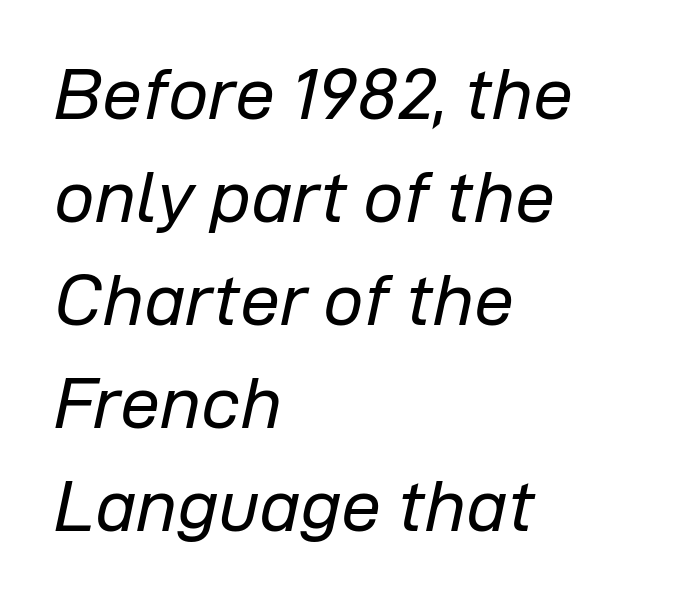
The image shows 72 px regular-weight type, italic (leaning right); set left-aligned, normal line spacing (1.43x), normal letter spacing, not underlined; low stroke contrast and a medium x-height.
